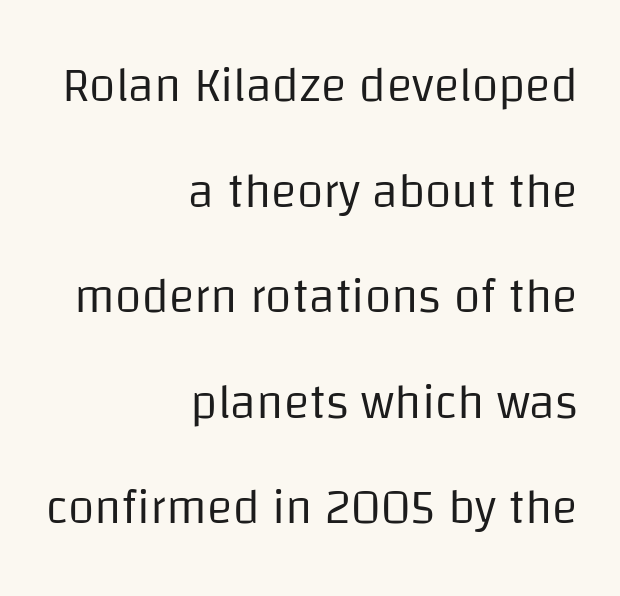
{"serif": "no", "italic": "no", "bold": "no", "weight": "regular", "width": "normal", "stroke_contrast": "low", "x_height": "large", "monospaced": "no", "underline": "no", "align": "right", "line_spacing": "loose", "line_spacing_ratio": 2.2, "letter_spacing": "normal", "letter_spacing_em": 0.0, "glyph_px": 48}
